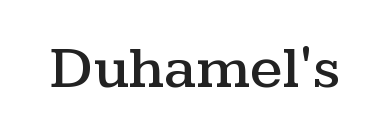
The image shows 59 px wide serif type, upright; set normal letter spacing, not underlined; medium stroke contrast and a medium x-height.
